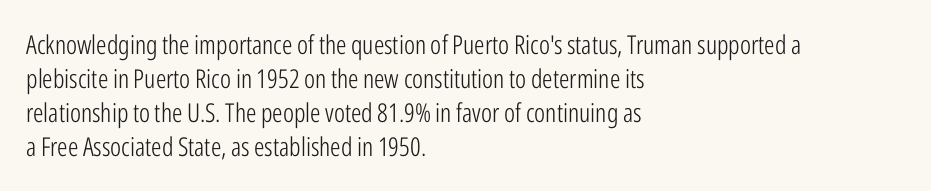
The image shows 26 px text type, upright; set left-aligned, normal line spacing (1.31x), normal letter spacing, not underlined.
